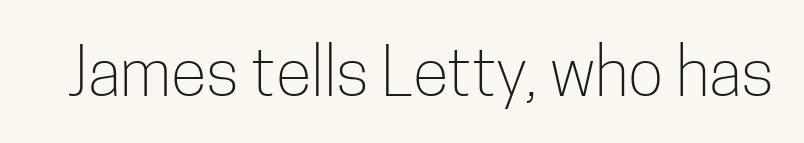
Letter spacing: default. Are there feet on the stems? There aren't — it's a sans. Unmarked baselines from the first word to the last. Do the letters lean? They stand straight.
